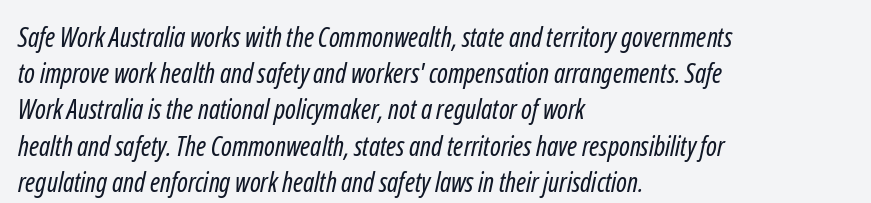
Q: Is the text bold? A: No.
Q: Is the text underlined? A: No.
Q: How is the paragraph aligned? A: Left-aligned.
Q: Is the spacing between letters normal or unusually wide? A: Normal.
Q: Is the spacing between lines tight, normal or loose? A: Normal.
